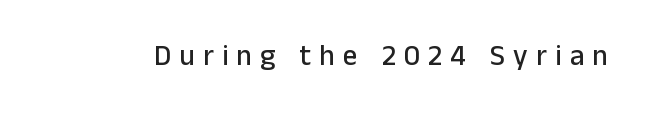
{"serif": "no", "italic": "no", "width": "normal", "stroke_contrast": "low", "x_height": "medium", "monospaced": "no", "underline": "no", "letter_spacing": "wide", "letter_spacing_em": 0.28, "glyph_px": 29}
